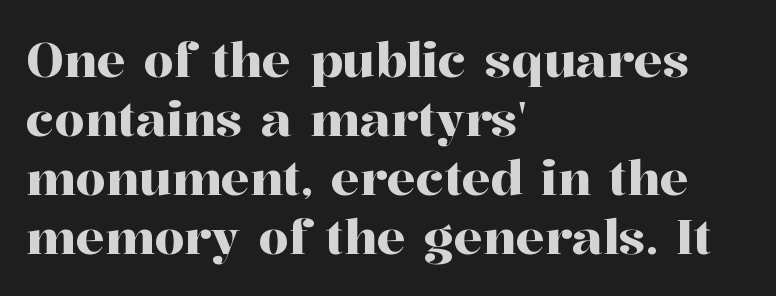
Q: Is the text italic (slanted)? A: No, it is upright.
Q: Is the typeface a serif or a sans-serif typeface? A: Serif.
Q: Is the text underlined? A: No.
Q: How is the paragraph aligned? A: Left-aligned.
Q: Is the spacing between letters normal or unusually wide? A: Normal.
Q: Width (condensed, normal, or wide)? A: Normal.
Q: Stroke contrast? A: High.
Q: x-height? A: Medium.
Q: Monospaced? A: No.
